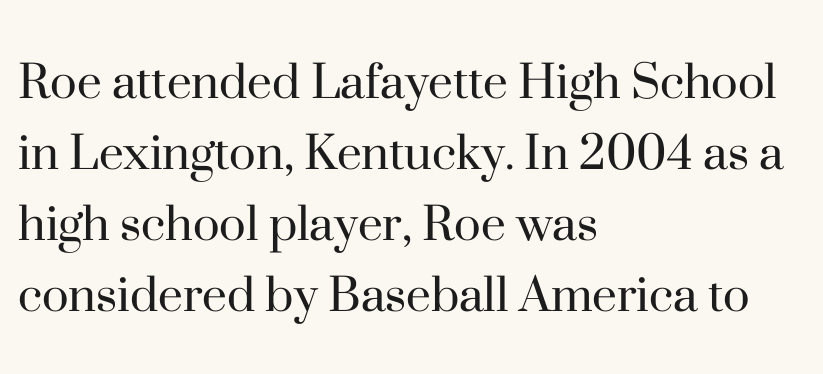
Q: Is the text bold? A: No.
Q: Is the text italic (slanted)? A: No, it is upright.
Q: Is the typeface a serif or a sans-serif typeface? A: Serif.
Q: Is the text underlined? A: No.
Q: How is the paragraph aligned? A: Left-aligned.
Q: Is the spacing between letters normal or unusually wide? A: Normal.
Q: Is the spacing between lines tight, normal or loose? A: Normal.
Q: Width (condensed, normal, or wide)? A: Normal.
Q: Stroke contrast? A: High.
Q: x-height? A: Small.
Q: Monospaced? A: No.
